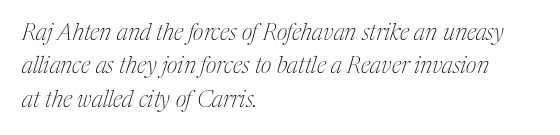
The rows are spaced the way most documents space them. The rendering keeps characters at their native spacing. Bold? No — there's no thickening of the strokes. Tall strokes in this sample are angled rather than plumb. The baseline area is clear. Line starts are locked; line ends wander.
